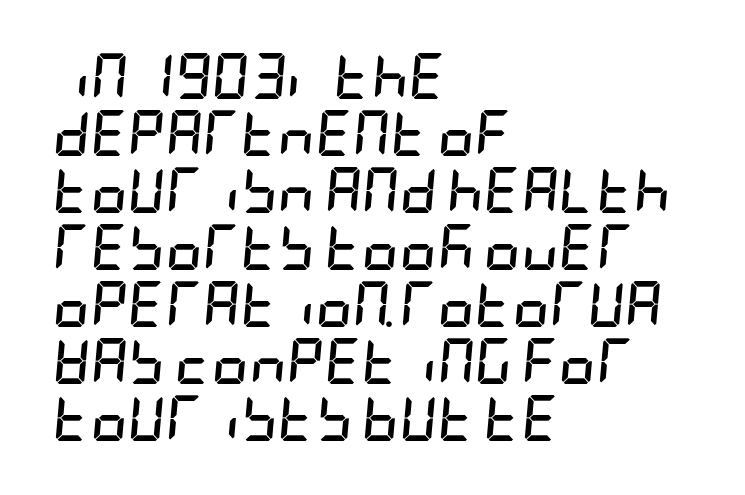
The image shows 46 px semibold, condensed type, italic (leaning right); set left-aligned, line spacing 1.24x, normal letter spacing, not underlined; low stroke contrast and a large x-height.
